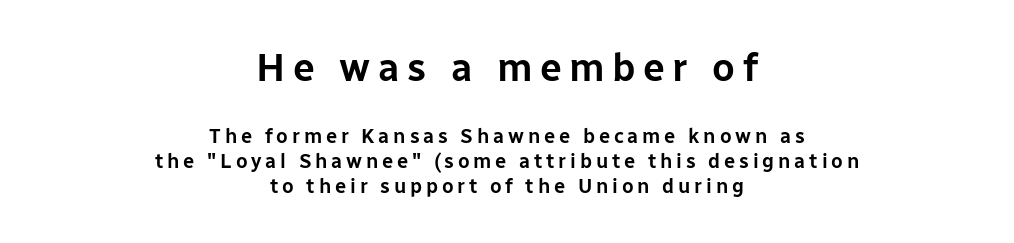
Q: Is the text italic (slanted)? A: No, it is upright.
Q: Is the typeface a serif or a sans-serif typeface? A: Sans-serif.
Q: Is the text underlined? A: No.
Q: How is the paragraph aligned? A: Centered.
Q: Is the spacing between lines tight, normal or loose? A: Normal.
Q: Which block of text is set in a larger size, the first (top) or the second (bottom)? A: The first (top) one.
Q: Width (condensed, normal, or wide)? A: Normal.
Q: Stroke contrast? A: Low.
Q: x-height? A: Medium.
Q: Monospaced? A: No.
